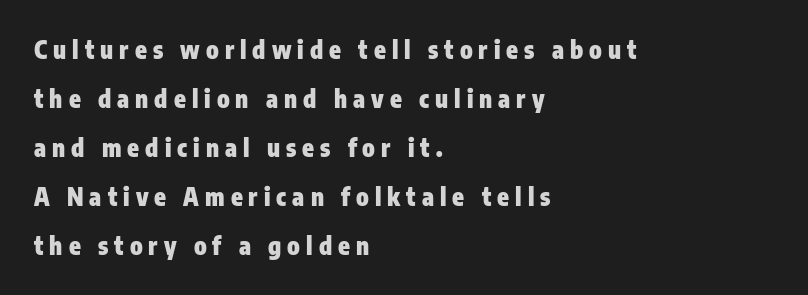
Q: Is the text bold? A: Yes.
Q: Is the text italic (slanted)? A: No, it is upright.
Q: Is the text underlined? A: No.
Q: How is the paragraph aligned? A: Left-aligned.
Q: Is the spacing between letters normal or unusually wide? A: Unusually wide.
Q: Is the spacing between lines tight, normal or loose? A: Loose.
